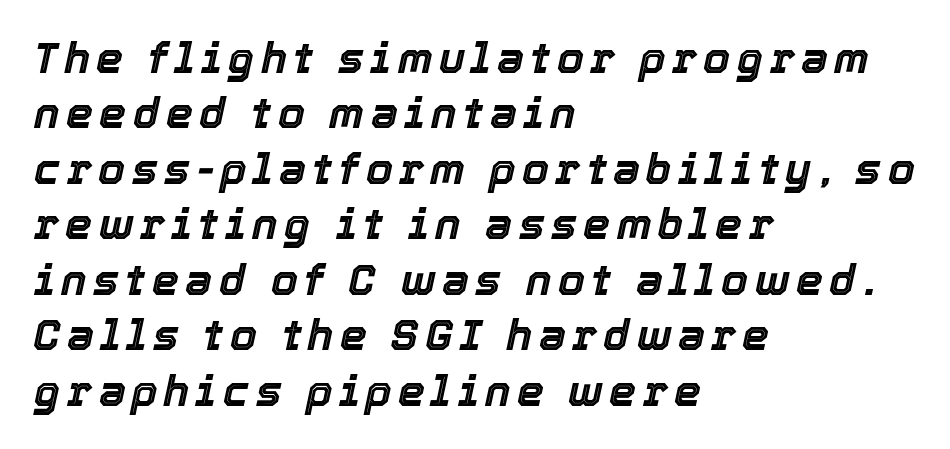
Each letter keeps its own natural width here, so spacing adapts to shape. Students, observe: this is what conventionally led text looks like. The axis of the letterforms is tilted away from vertical. Layout note: lines flush left.
